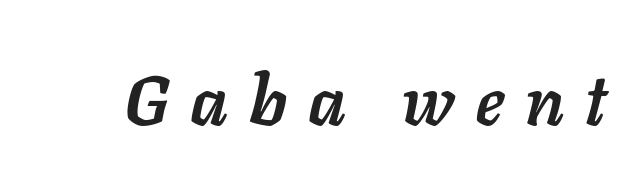
The image shows 70 px semibold type, italic (leaning right); set unusually wide letter spacing (+0.31 em), not underlined; low stroke contrast and a medium x-height.
